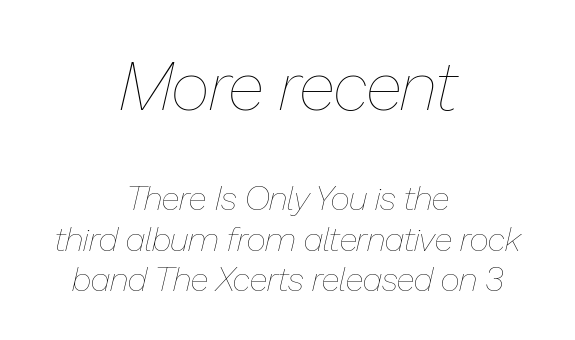
The image shows 68 px thin type, italic (leaning right); set centered, line spacing 1.19x, normal letter spacing, not underlined; the first (top) block is 2.0x larger; low stroke contrast and a medium x-height.
